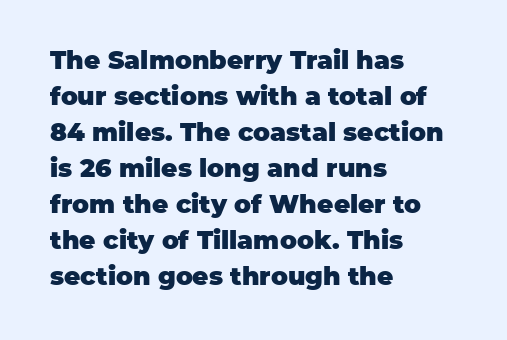
The image shows 25 px bold type, upright; set left-aligned, normal line spacing (1.44x), normal letter spacing, not underlined.
